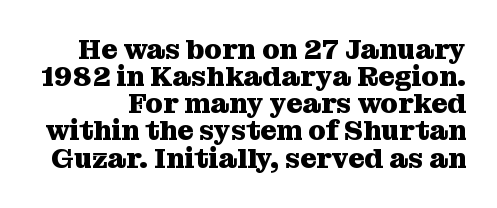
Q: Is the text bold? A: Yes.
Q: Is the text italic (slanted)? A: No, it is upright.
Q: Is the typeface a serif or a sans-serif typeface? A: Serif.
Q: Is the text underlined? A: No.
Q: Is the spacing between letters normal or unusually wide? A: Normal.
Q: Is the spacing between lines tight, normal or loose? A: Tight.
Q: Width (condensed, normal, or wide)? A: Normal.
Q: Stroke contrast? A: Medium.
Q: x-height? A: Medium.
Q: Monospaced? A: No.
